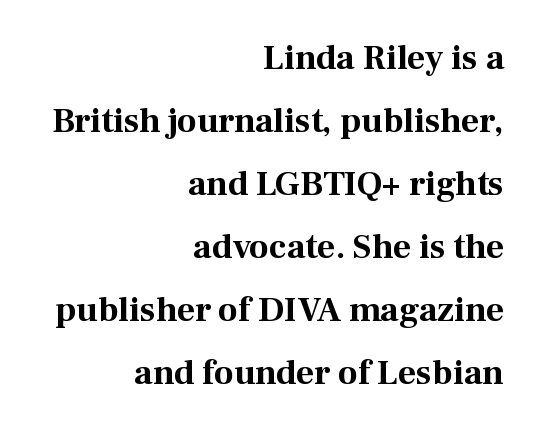
{"serif": "yes", "italic": "no", "bold": "yes", "weight": "bold", "width": "normal", "stroke_contrast": "medium", "x_height": "medium", "monospaced": "no", "underline": "no", "align": "right", "line_spacing_ratio": 1.8, "letter_spacing": "normal", "letter_spacing_em": 0.0, "glyph_px": 35}
